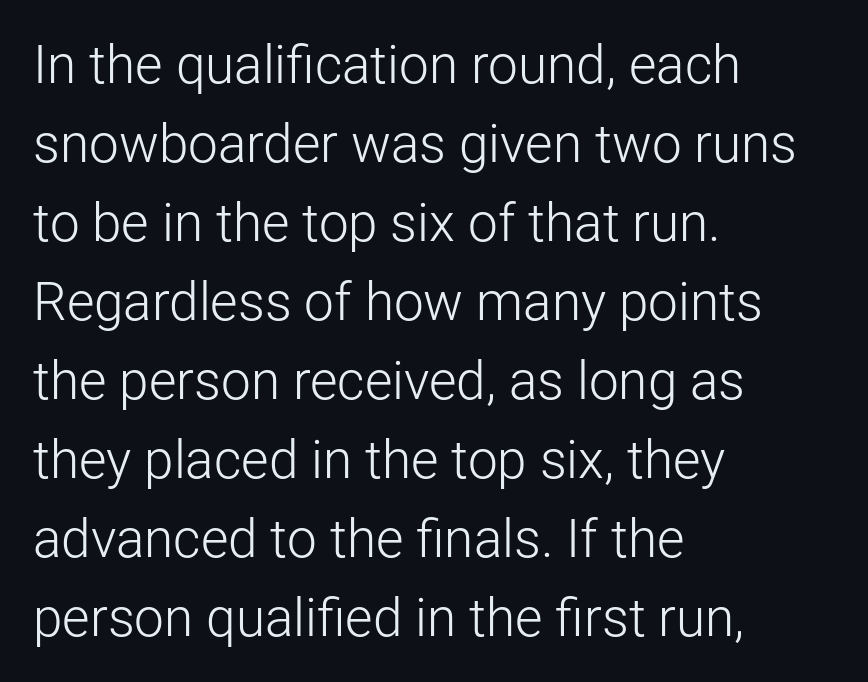
The image shows 53 px light sans-serif type, upright; set left-aligned, normal line spacing (1.49x), normal letter spacing, not underlined; low stroke contrast and a medium x-height.
